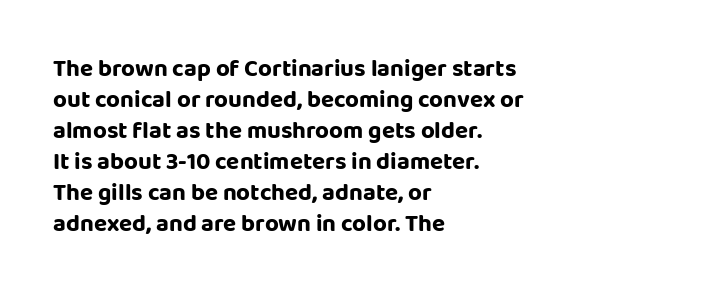
The rag falls on the right side of this text block. How would I describe the line gaps? Plain and ordinary. Ordinary non-slanted type is in use. The gaps between neighbouring characters are ordinary and unremarkable.
